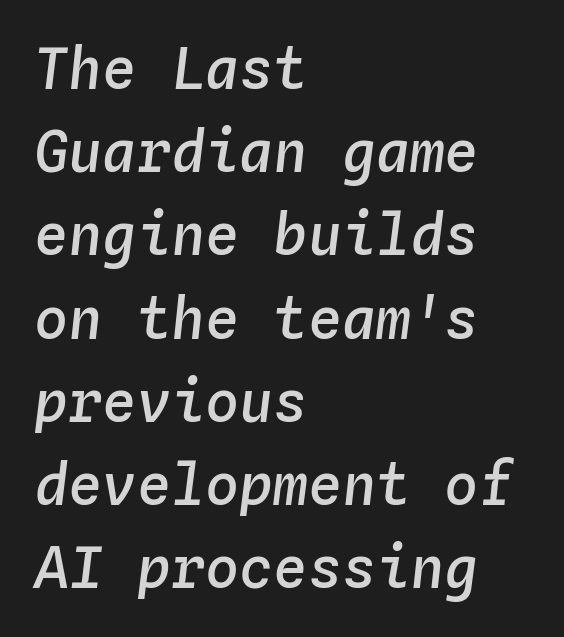
{"italic": "yes", "lean": "right", "slant_degrees": 4, "bold": "semi", "weight": "semibold", "width": "normal", "stroke_contrast": "low", "x_height": "medium", "monospaced": "yes", "underline": "no", "align": "left", "line_spacing": "normal", "line_spacing_ratio": 1.46, "letter_spacing": "normal", "letter_spacing_em": 0.0, "glyph_px": 57}
